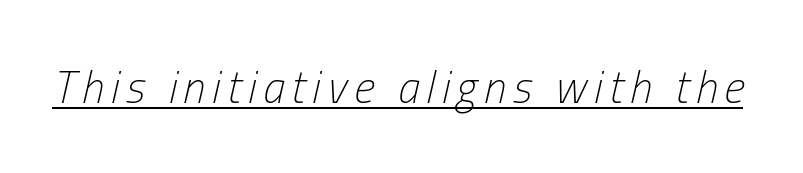
Q: Is the text bold? A: No.
Q: Is the text italic (slanted)? A: Yes, it leans right by about 13 degrees.
Q: Is the text underlined? A: Yes.
Q: Width (condensed, normal, or wide)? A: Condensed.
Q: Stroke contrast? A: Low.
Q: x-height? A: Medium.
Q: Monospaced? A: No.
